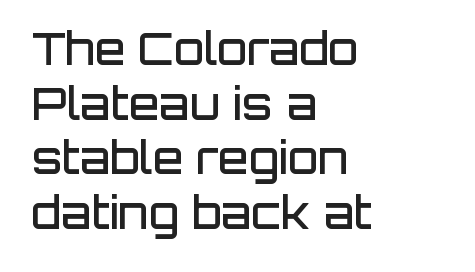
{"serif": "no", "italic": "no", "bold": "semi", "weight": "semibold", "width": "normal", "stroke_contrast": "low", "x_height": "large", "monospaced": "no", "underline": "no", "align": "left", "line_spacing_ratio": 1.24, "letter_spacing": "normal", "letter_spacing_em": 0.0, "glyph_px": 44}
